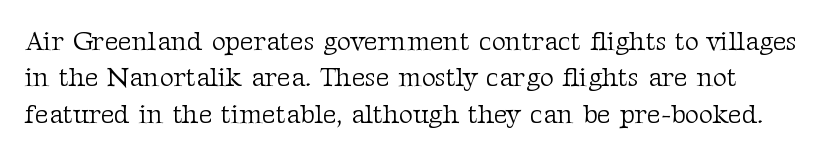
The zone under the glyphs is completely vacant. These lines keep a tight, regular rhythm from letter to letter. Counters stay open thanks to moderate or lighter strokes. Evenly set lines give the paragraph a standard silhouette. It's the straight-up-and-down kind of type.
